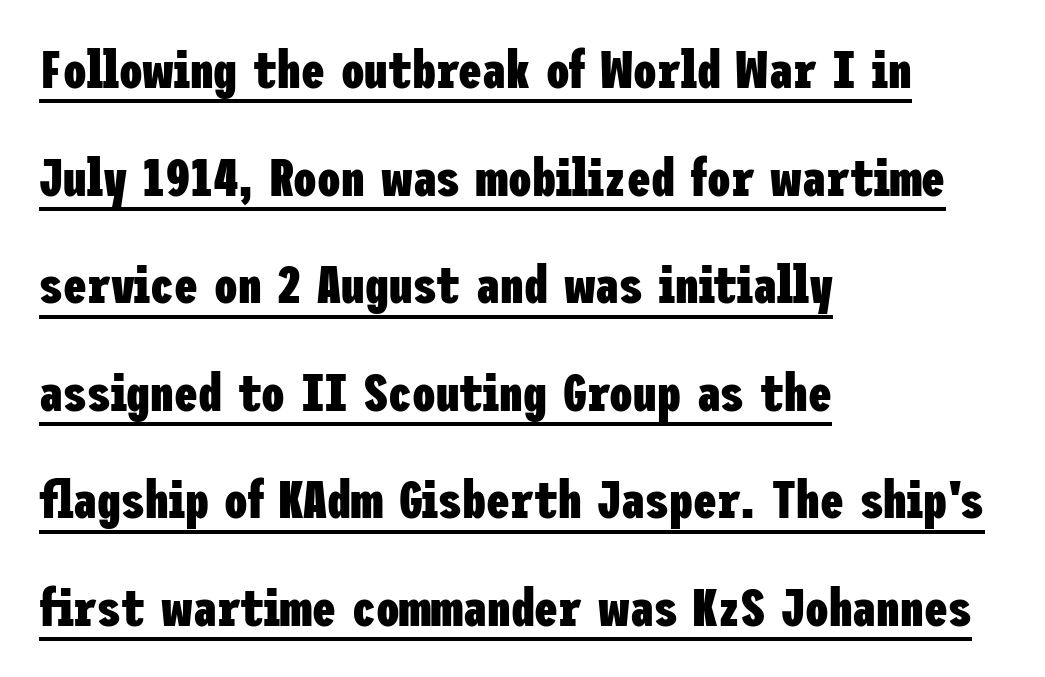
Q: Is the text bold? A: Yes.
Q: Is the text italic (slanted)? A: No, it is upright.
Q: Is the typeface a serif or a sans-serif typeface? A: Sans-serif.
Q: Is the text underlined? A: Yes.
Q: How is the paragraph aligned? A: Left-aligned.
Q: Is the spacing between letters normal or unusually wide? A: Normal.
Q: Is the spacing between lines tight, normal or loose? A: Loose.
Q: Width (condensed, normal, or wide)? A: Condensed.
Q: Stroke contrast? A: Low.
Q: x-height? A: Medium.
